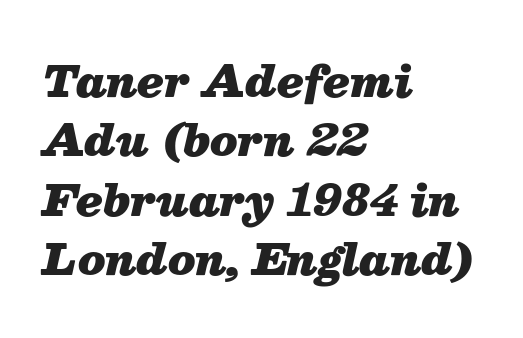
Q: Is the text bold? A: Yes.
Q: Is the text italic (slanted)? A: Yes, it leans right by about 13 degrees.
Q: Is the text underlined? A: No.
Q: How is the paragraph aligned? A: Left-aligned.
Q: Is the spacing between letters normal or unusually wide? A: Normal.
Q: Is the spacing between lines tight, normal or loose? A: Normal.
Q: Width (condensed, normal, or wide)? A: Normal.
Q: Stroke contrast? A: Medium.
Q: x-height? A: Medium.
Q: Monospaced? A: No.
